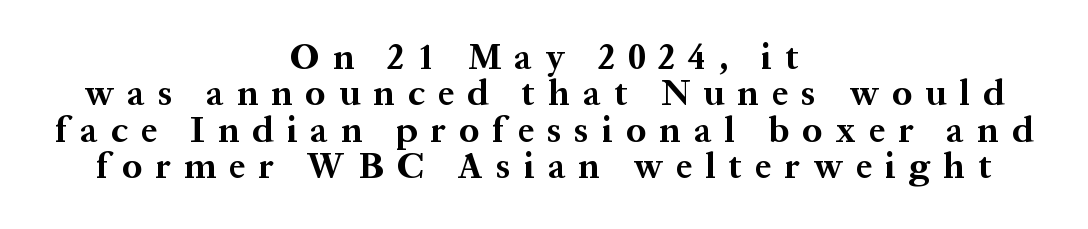
I'd call this a serif setting — the letters wear small feet. The strip under each line holds only bare page. The lines are quadded center. Every stem runs plumb, perpendicular to the baseline. Closely set lines give the paragraph a compact silhouette.
